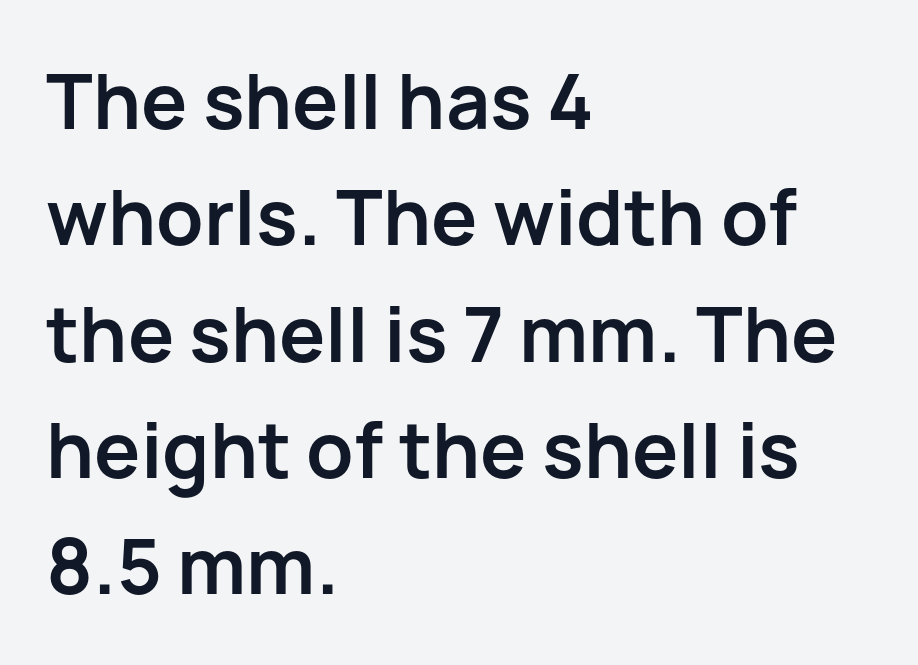
Compared with a centered layout, this one pins lines to the left instead. You could not count columns in this text — the font is proportionally spaced. The passage shown has conventional tracking throughout. The font family rendered here belongs to the sans-serif group. The block of text has a typical density, with ordinary space between rows.
